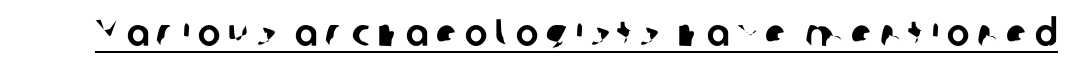
{"serif": "no", "width": "normal", "stroke_contrast": "low", "x_height": "medium", "monospaced": "no", "underline": "yes", "letter_spacing": "wide", "letter_spacing_em": 0.2, "glyph_px": 38}
